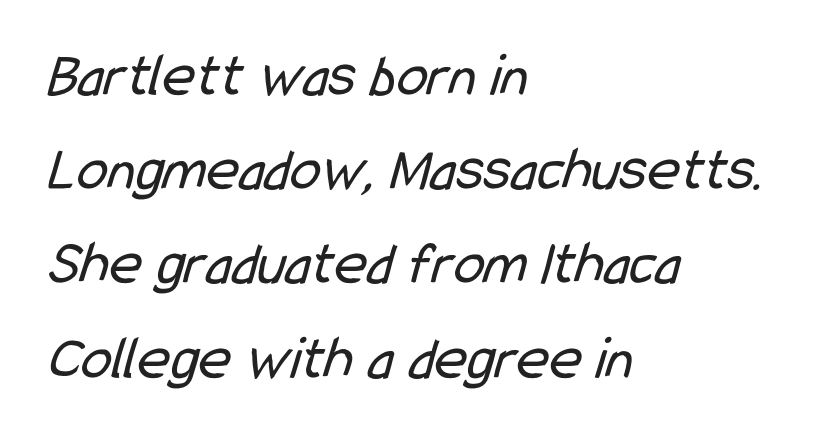
Think of a printed novel: that variable character pitch is what you see here. The passage shown is not underscored anywhere. On a weight scale, this lands at 450 or below. Is this a sans? Yes — the strokes have no serifs. Successive baselines arrive at the customary interval.
